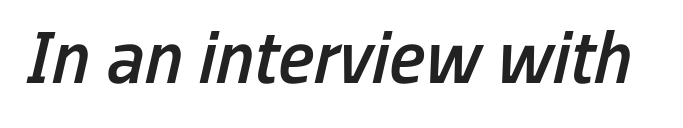
Q: Is the text bold? A: Semi-bold.
Q: Is the text italic (slanted)? A: Yes, it leans right by about 13 degrees.
Q: Is the text underlined? A: No.
Q: Is the spacing between letters normal or unusually wide? A: Normal.
Q: Width (condensed, normal, or wide)? A: Condensed.
Q: Stroke contrast? A: Low.
Q: x-height? A: Medium.
Q: Monospaced? A: No.
